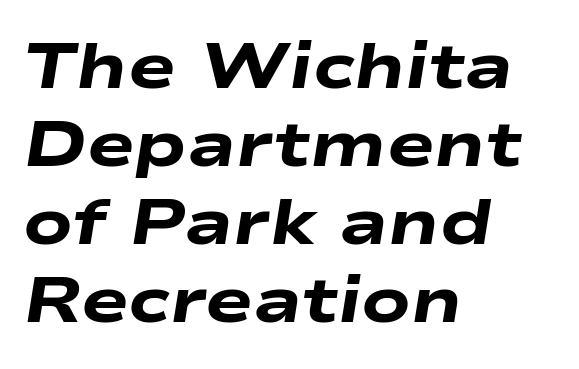
{"italic": "yes", "lean": "right", "slant_degrees": 9, "bold": "yes", "weight": "heavy", "width": "wide", "stroke_contrast": "low", "x_height": "medium", "monospaced": "no", "underline": "no", "align": "left", "line_spacing_ratio": 1.22, "letter_spacing": "normal", "letter_spacing_em": 0.0, "glyph_px": 64}
